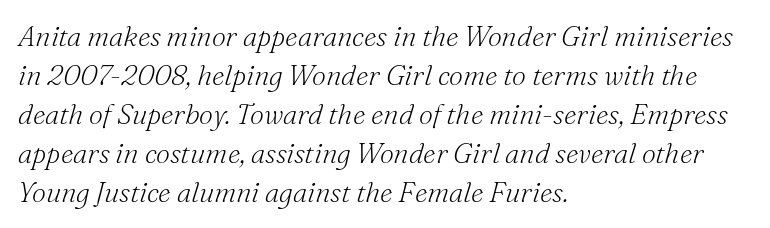
{"serif": "yes", "italic": "yes", "lean": "right", "slant_degrees": 16, "bold": "no", "weight": "light", "width": "normal", "stroke_contrast": "medium", "x_height": "small", "monospaced": "no", "underline": "no", "align": "left", "line_spacing": "normal", "line_spacing_ratio": 1.39, "letter_spacing": "normal", "letter_spacing_em": 0.0, "glyph_px": 28}
